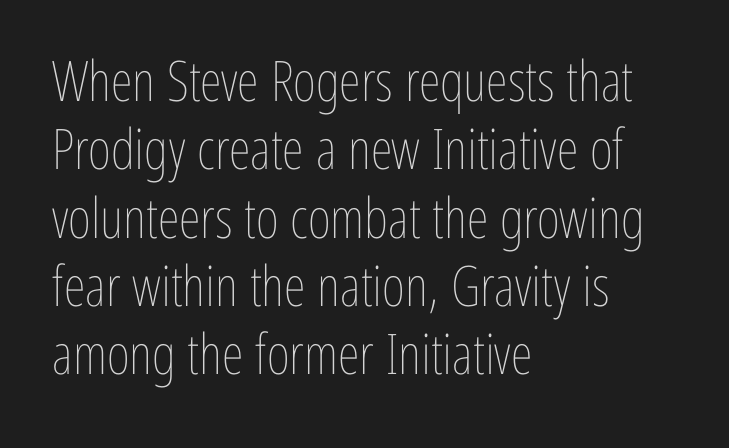
{"italic": "no", "bold": "no", "weight": "thin", "width": "condensed", "stroke_contrast": "low", "x_height": "medium", "monospaced": "no", "underline": "no", "align": "left", "line_spacing_ratio": 1.22, "letter_spacing": "normal", "letter_spacing_em": 0.0, "glyph_px": 56}
